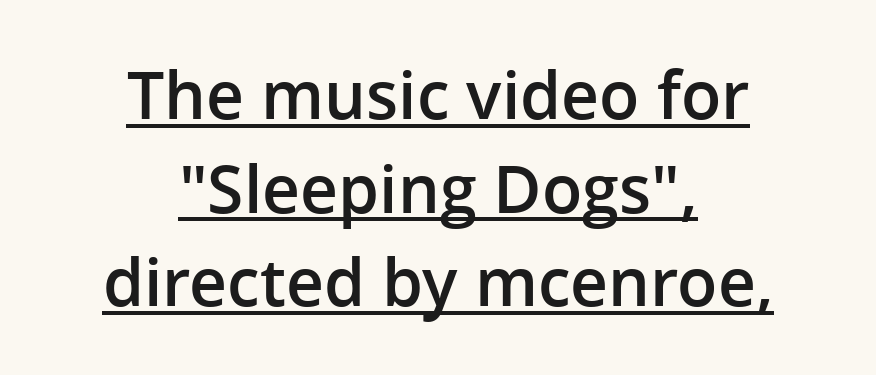
Has an underline been added? It has. Reading down the block, each line starts at a different indent, mirrored at its end. Successive baselines arrive at the customary interval. Unlike a traditional serif, this face leaves its strokes unadorned. Ordinary non-slanted type is in use. The sample has been set in demibold, a notch under bold.
